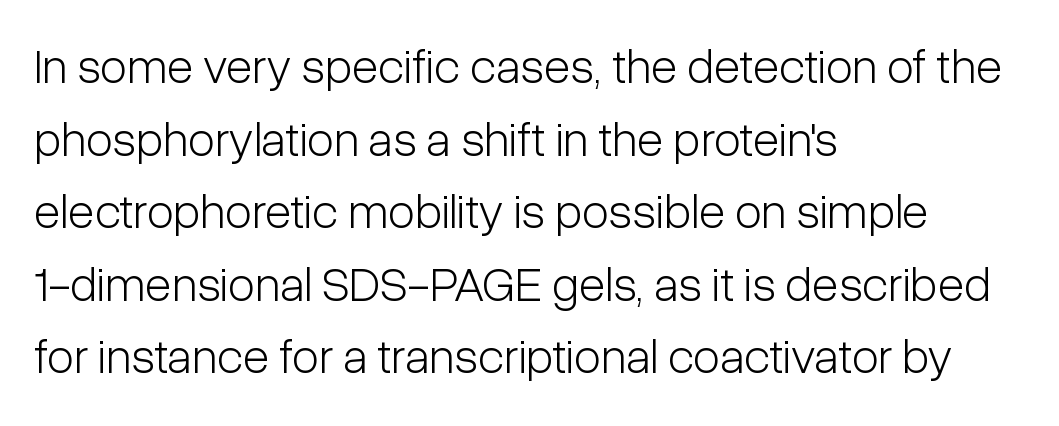
The image shows 49 px light, condensed sans-serif type, upright; set left-aligned, normal line spacing (1.48x), normal letter spacing, not underlined; low stroke contrast and a medium x-height.
